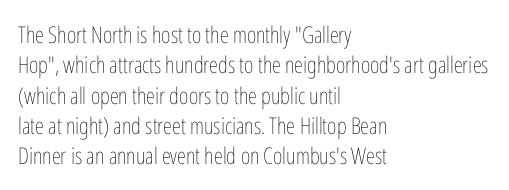
The image shows 23 px text type, upright; set left-aligned, normal line spacing (1.32x), normal letter spacing, not underlined.
